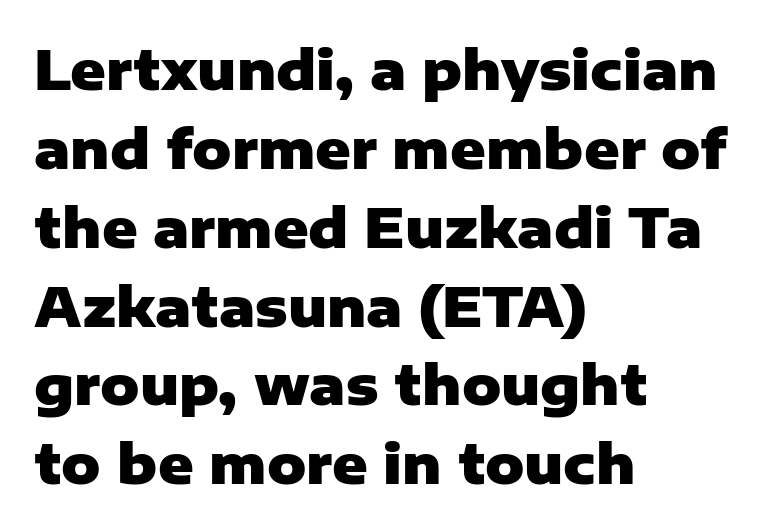
{"serif": "no", "italic": "no", "bold": "yes", "weight": "heavy", "width": "normal", "stroke_contrast": "low", "x_height": "medium", "monospaced": "no", "underline": "no", "align": "left", "line_spacing": "normal", "line_spacing_ratio": 1.46, "letter_spacing": "normal", "letter_spacing_em": 0.0, "glyph_px": 54}
